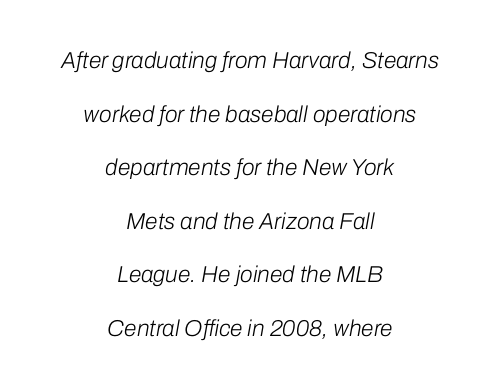
{"italic": "yes", "lean": "right", "slant_degrees": 10, "bold": "no", "underline": "no", "align": "center", "line_spacing": "loose", "line_spacing_ratio": 2.33, "letter_spacing": "normal", "letter_spacing_em": 0.0, "glyph_px": 23}
